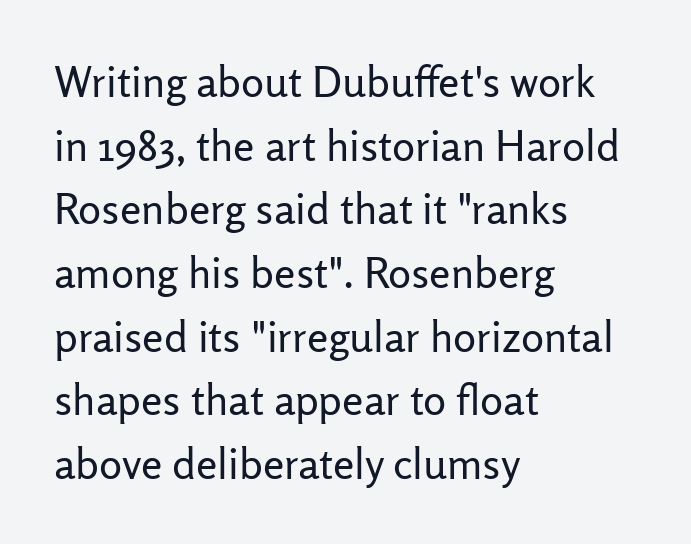
Typographically, this falls in the sans-serif category. This block has exactly the height ordinary leading produces. Posture: straight, roman, zero tilt. Visually the block forms a straight wall on the left and a jagged coastline on the right. Counters stay open thanks to moderate or lighter strokes.
